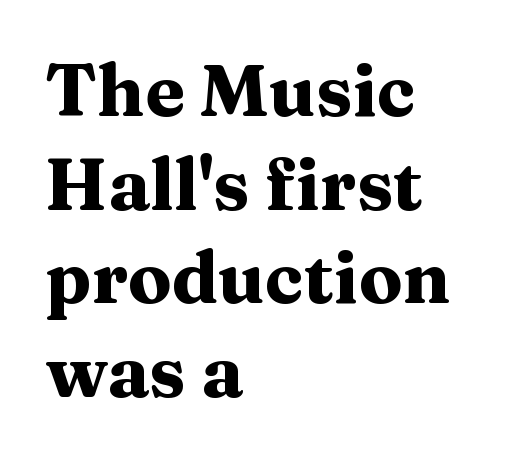
Q: Is the text bold? A: Yes.
Q: Is the text italic (slanted)? A: No, it is upright.
Q: Is the typeface a serif or a sans-serif typeface? A: Serif.
Q: Is the text underlined? A: No.
Q: How is the paragraph aligned? A: Left-aligned.
Q: Is the spacing between letters normal or unusually wide? A: Normal.
Q: Is the spacing between lines tight, normal or loose? A: Normal.
Q: Width (condensed, normal, or wide)? A: Wide.
Q: Stroke contrast? A: Medium.
Q: x-height? A: Medium.
Q: Monospaced? A: No.
